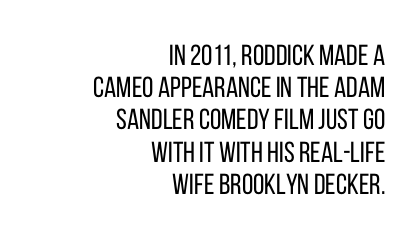
Q: Is the text bold? A: No.
Q: Is the text italic (slanted)? A: No, it is upright.
Q: Is the typeface a serif or a sans-serif typeface? A: Sans-serif.
Q: Is the text underlined? A: No.
Q: How is the paragraph aligned? A: Right-aligned.
Q: Is the spacing between letters normal or unusually wide? A: Normal.
Q: Is the spacing between lines tight, normal or loose? A: Tight.
Q: Width (condensed, normal, or wide)? A: Condensed.
Q: Stroke contrast? A: Low.
Q: x-height? A: Large.
Q: Monospaced? A: No.
